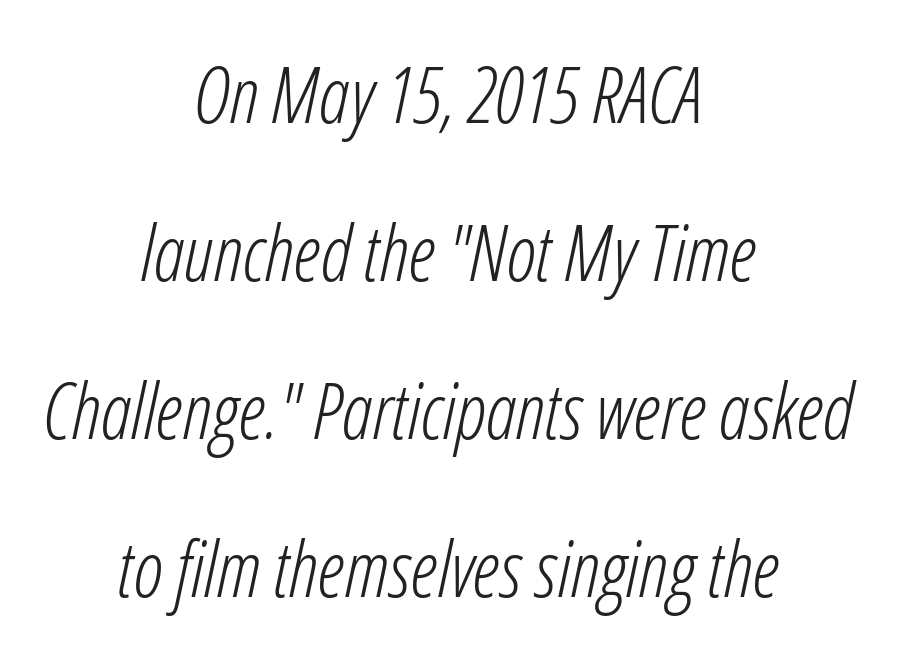
The image shows 77 px light, condensed type, italic (leaning right); set centered, loose line spacing (2.05x), normal letter spacing, not underlined; low stroke contrast and a medium x-height.
